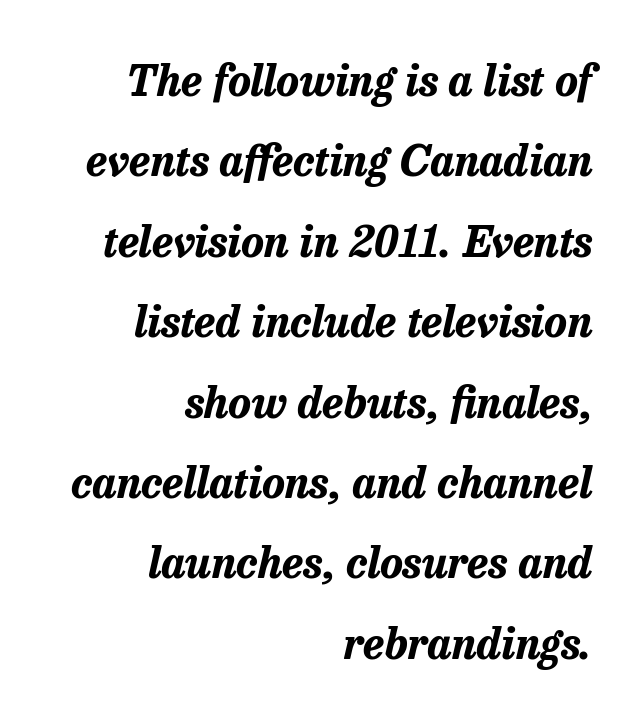
Q: Is the text bold? A: Yes.
Q: Is the text italic (slanted)? A: Yes, it leans right by about 13 degrees.
Q: Is the text underlined? A: No.
Q: How is the paragraph aligned? A: Right-aligned.
Q: Is the spacing between letters normal or unusually wide? A: Normal.
Q: Width (condensed, normal, or wide)? A: Normal.
Q: Stroke contrast? A: Low.
Q: x-height? A: Medium.
Q: Monospaced? A: No.
